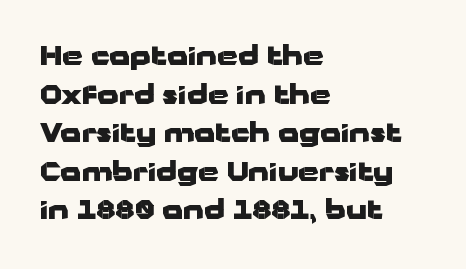
Q: Is the text bold? A: Yes.
Q: Is the text italic (slanted)? A: No, it is upright.
Q: Is the text underlined? A: No.
Q: How is the paragraph aligned? A: Left-aligned.
Q: Is the spacing between letters normal or unusually wide? A: Normal.
Q: Is the spacing between lines tight, normal or loose? A: Normal.
